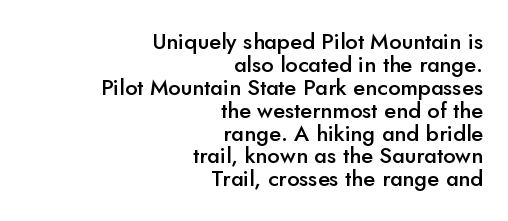
Q: Is the text bold? A: Semi-bold.
Q: Is the text italic (slanted)? A: No, it is upright.
Q: Is the text underlined? A: No.
Q: How is the paragraph aligned? A: Right-aligned.
Q: Is the spacing between letters normal or unusually wide? A: Normal.
Q: Is the spacing between lines tight, normal or loose? A: Tight.
